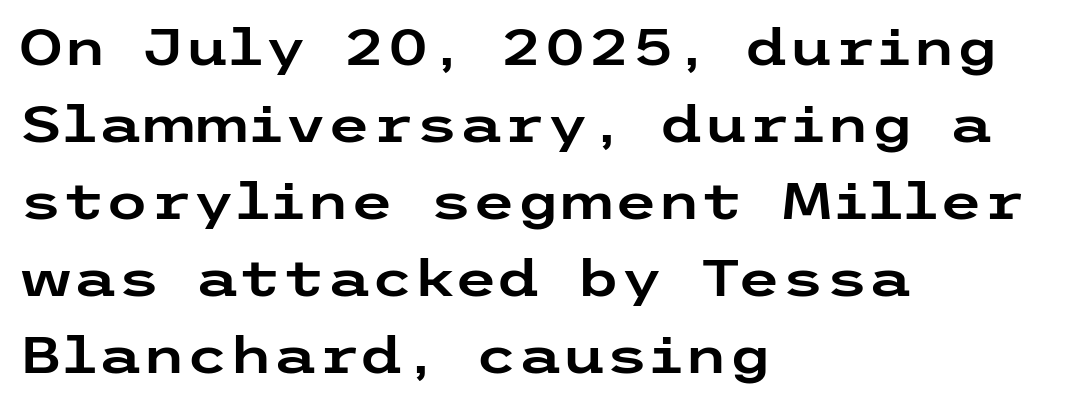
{"serif": "no", "italic": "no", "width": "wide", "stroke_contrast": "low", "x_height": "medium", "underline": "no", "align": "left", "line_spacing": "normal", "line_spacing_ratio": 1.54, "letter_spacing": "normal", "letter_spacing_em": 0.0, "glyph_px": 50}
